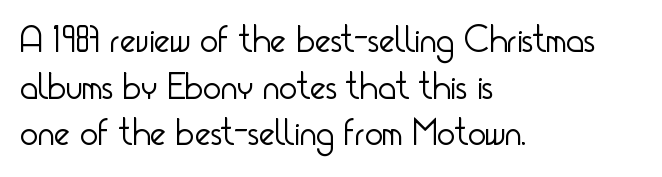
What stands out about the letter spacing? Nothing — it is the standard amount. Notice how the passage keeps a crisp vertical edge on the left only. The typeface chosen for these lines omits serifs. You could not count columns in this text — the font is proportionally spaced. Descenders are the only things crossing below the line. Summary of weight: not heavy and not bold.
